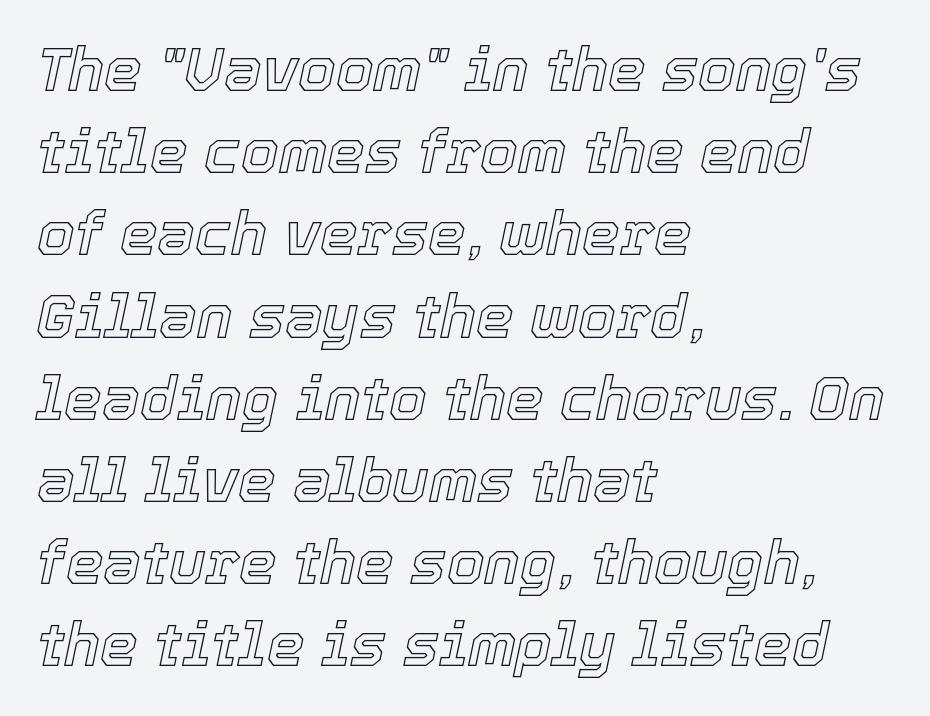
Q: Is the text italic (slanted)? A: Yes, it leans right by about 12 degrees.
Q: Is the text underlined? A: No.
Q: How is the paragraph aligned? A: Left-aligned.
Q: Is the spacing between letters normal or unusually wide? A: Normal.
Q: Is the spacing between lines tight, normal or loose? A: Normal.
Q: Width (condensed, normal, or wide)? A: Normal.
Q: x-height? A: Medium.
Q: Monospaced? A: No.
